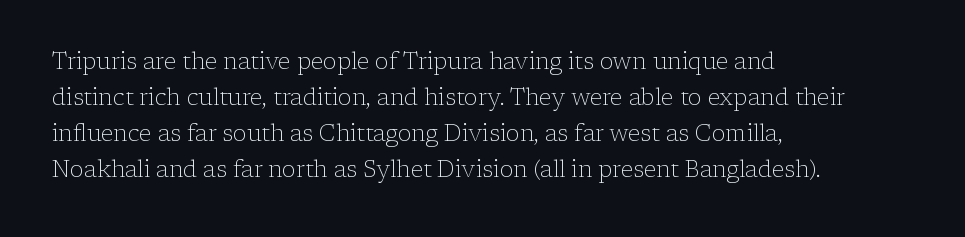
Nothing unusual about the tracking: characters are spaced as the font intends. The typesetter chose a ragged-right arrangement here. Vertical strokes here are truly vertical. In terms of leading, this rendering sits right in the middle.
